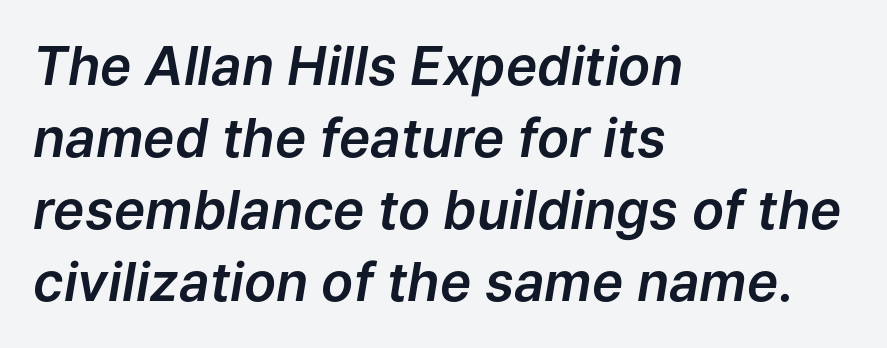
{"italic": "yes", "lean": "right", "slant_degrees": 9, "width": "normal", "stroke_contrast": "low", "x_height": "medium", "monospaced": "no", "underline": "no", "align": "left", "line_spacing": "normal", "line_spacing_ratio": 1.36, "letter_spacing": "normal", "letter_spacing_em": 0.0, "glyph_px": 53}
